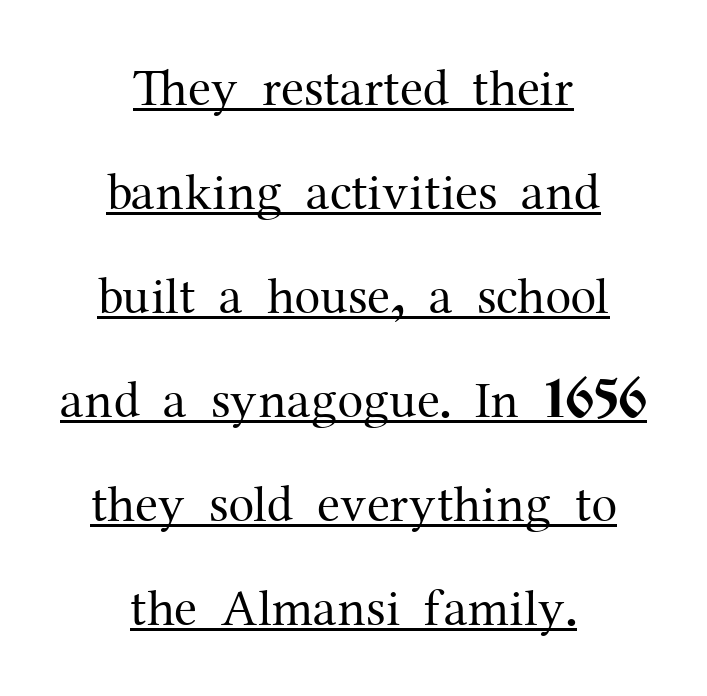
The rendering uses a large line-height, opening up the rows. Character widths vary here, with narrow letters taking less room than wide ones. Old-style or modern, the face here clearly has serifs. This rendering uses center alignment, leaving both contours irregular but symmetric.
